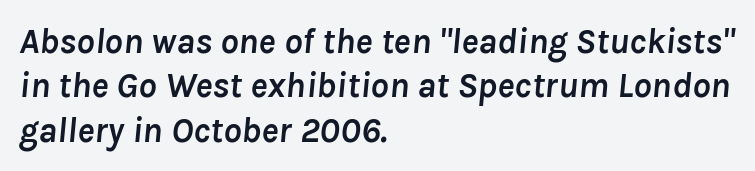
The image shows 36 px semibold type, italic (leaning right); set left-aligned, line spacing 1.23x, normal letter spacing, not underlined; low stroke contrast and a medium x-height.
